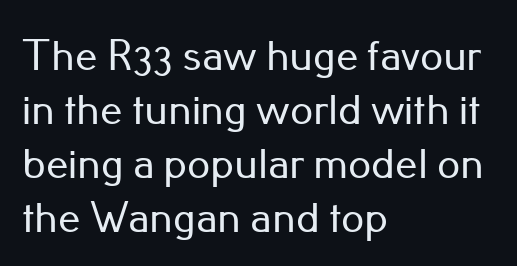
Q: Is the text italic (slanted)? A: No, it is upright.
Q: Is the typeface a serif or a sans-serif typeface? A: Sans-serif.
Q: Is the text underlined? A: No.
Q: How is the paragraph aligned? A: Left-aligned.
Q: Is the spacing between letters normal or unusually wide? A: Normal.
Q: Width (condensed, normal, or wide)? A: Normal.
Q: Stroke contrast? A: Low.
Q: x-height? A: Small.
Q: Monospaced? A: No.
